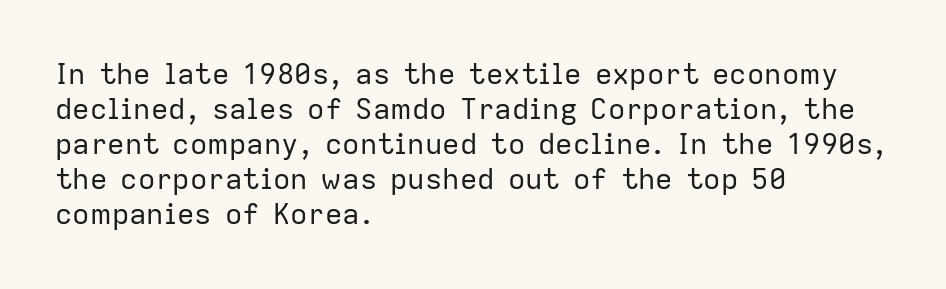
Q: Is the text bold? A: No.
Q: Is the text italic (slanted)? A: No, it is upright.
Q: Is the typeface a serif or a sans-serif typeface? A: Sans-serif.
Q: Is the text underlined? A: No.
Q: How is the paragraph aligned? A: Left-aligned.
Q: Is the spacing between letters normal or unusually wide? A: Normal.
Q: Width (condensed, normal, or wide)? A: Normal.
Q: Stroke contrast? A: Low.
Q: x-height? A: Medium.
Q: Monospaced? A: No.
